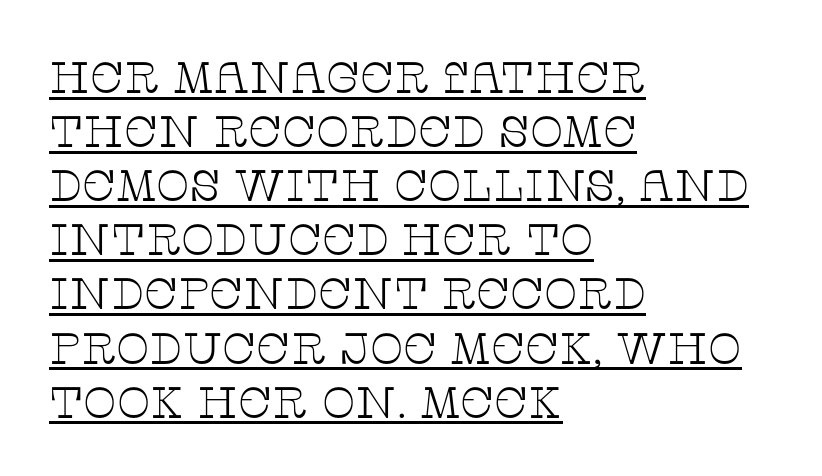
Q: Is the text bold? A: No.
Q: Is the text italic (slanted)? A: No, it is upright.
Q: Is the typeface a serif or a sans-serif typeface? A: Serif.
Q: Is the text underlined? A: Yes.
Q: How is the paragraph aligned? A: Left-aligned.
Q: Is the spacing between letters normal or unusually wide? A: Normal.
Q: Width (condensed, normal, or wide)? A: Wide.
Q: Stroke contrast? A: Low.
Q: x-height? A: Large.
Q: Monospaced? A: No.
